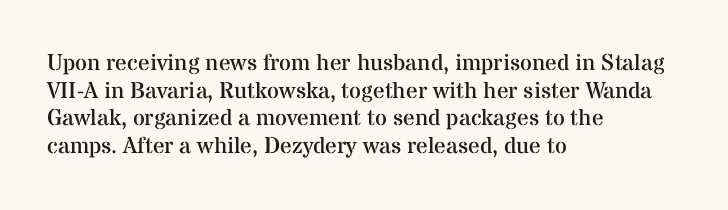
The image shows 23 px text type, upright; set left-aligned, line spacing 1.2x, normal letter spacing, not underlined.
